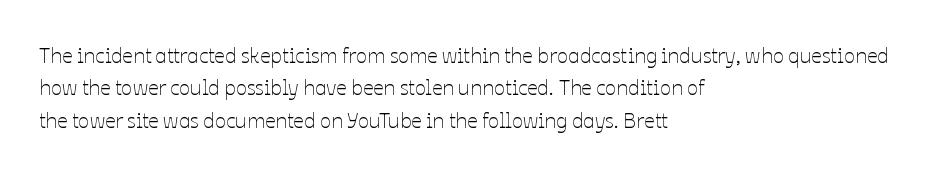
{"italic": "no", "bold": "no", "underline": "no", "align": "left", "line_spacing": "normal", "line_spacing_ratio": 1.54, "letter_spacing": "normal", "letter_spacing_em": 0.0, "glyph_px": 21}
